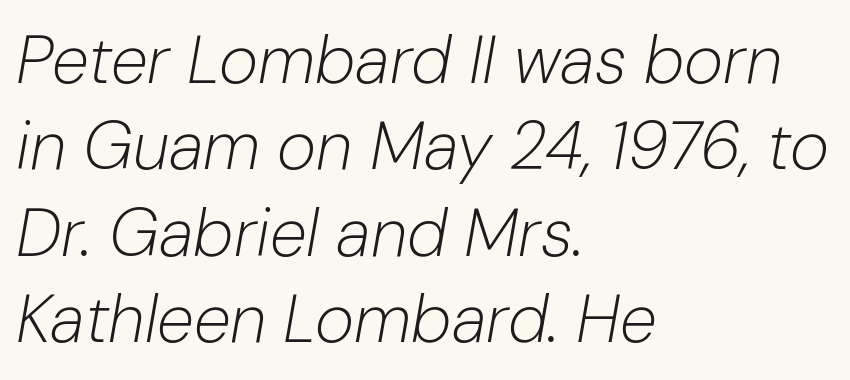
{"italic": "yes", "lean": "right", "slant_degrees": 10, "bold": "no", "weight": "light", "width": "normal", "stroke_contrast": "low", "x_height": "medium", "monospaced": "no", "underline": "no", "align": "left", "line_spacing": "normal", "line_spacing_ratio": 1.29, "letter_spacing": "normal", "letter_spacing_em": 0.0, "glyph_px": 67}
